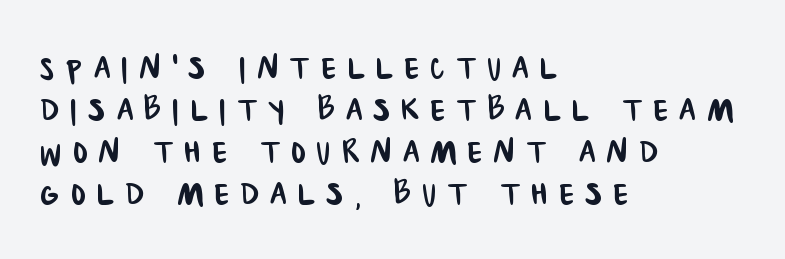
The image shows 43 px condensed sans-serif type; set left-aligned, tight line spacing (0.98x), unusually wide letter spacing (+0.26 em), not underlined; low stroke contrast and a large x-height.
